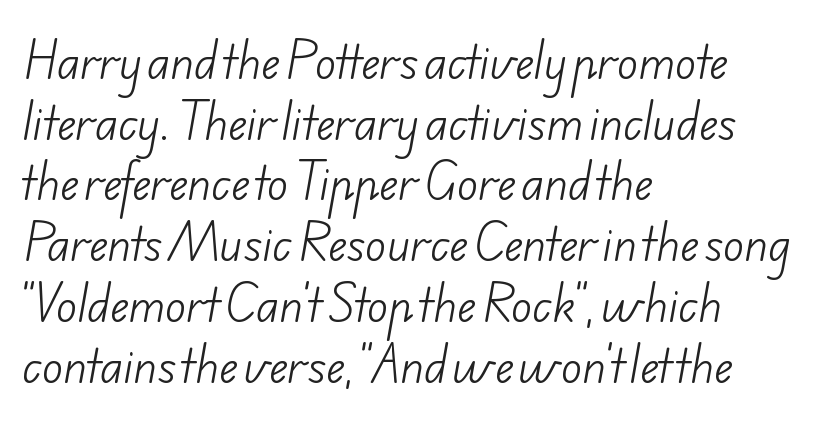
The image shows 44 px light sans-serif type; set left-aligned, normal line spacing (1.38x), normal letter spacing, not underlined; low stroke contrast and a small x-height.
